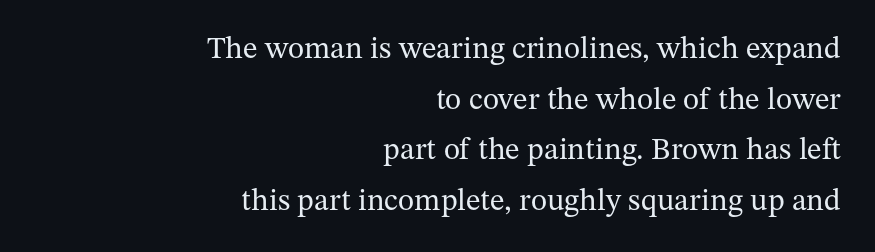
The image shows 31 px regular-weight serif type, upright; set right-aligned, normal line spacing (1.63x), normal letter spacing, not underlined; medium stroke contrast and a medium x-height.
